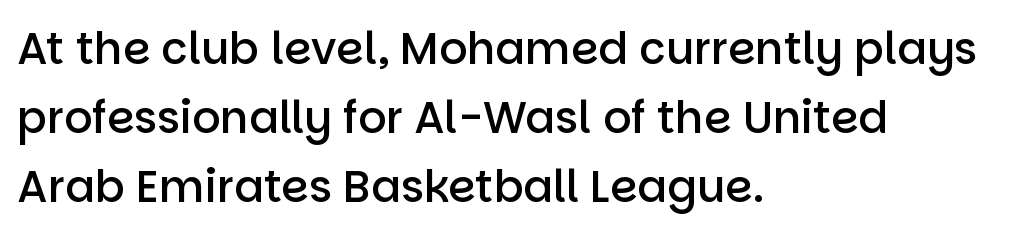
The image shows 44 px semibold sans-serif type, upright; set left-aligned, normal line spacing (1.57x), normal letter spacing, not underlined; low stroke contrast and a large x-height.
